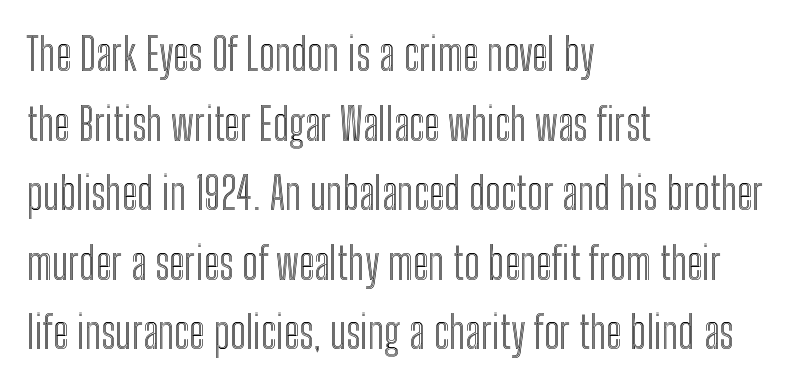
Q: Is the text italic (slanted)? A: No, it is upright.
Q: Is the text underlined? A: No.
Q: How is the paragraph aligned? A: Left-aligned.
Q: Is the spacing between letters normal or unusually wide? A: Normal.
Q: Is the spacing between lines tight, normal or loose? A: Normal.
Q: Width (condensed, normal, or wide)? A: Condensed.
Q: x-height? A: Medium.
Q: Monospaced? A: No.
